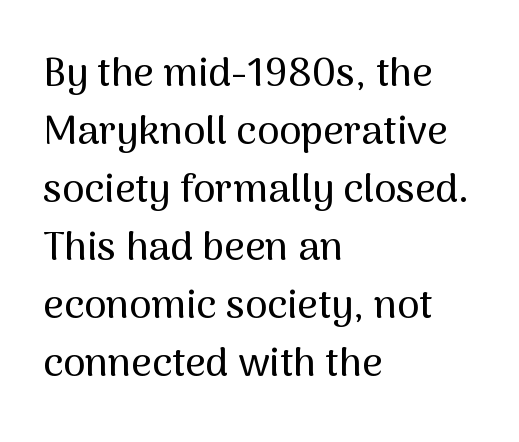
{"serif": "no", "italic": "no", "width": "normal", "stroke_contrast": "medium", "x_height": "medium", "monospaced": "no", "underline": "no", "align": "left", "line_spacing": "normal", "line_spacing_ratio": 1.45, "letter_spacing": "normal", "letter_spacing_em": 0.0, "glyph_px": 40}
